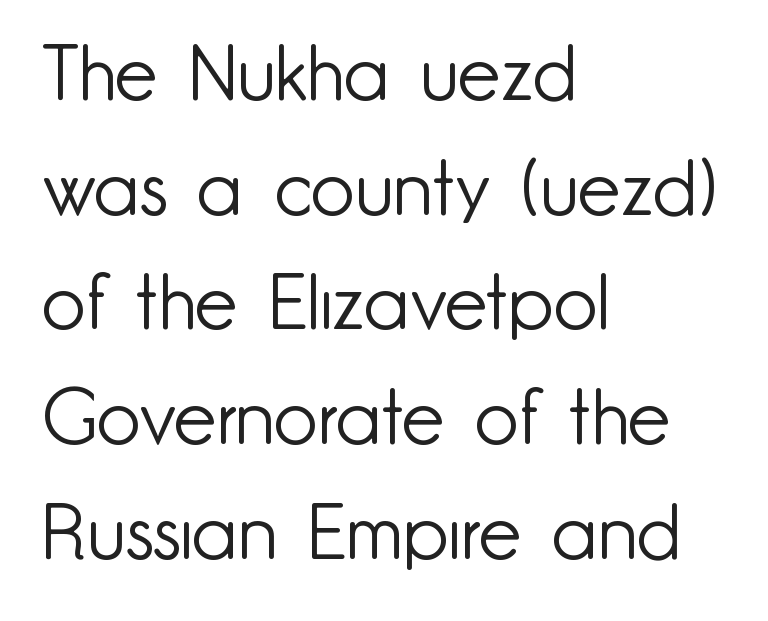
Q: Is the text bold? A: No.
Q: Is the text italic (slanted)? A: No, it is upright.
Q: Is the typeface a serif or a sans-serif typeface? A: Sans-serif.
Q: Is the text underlined? A: No.
Q: How is the paragraph aligned? A: Left-aligned.
Q: Is the spacing between letters normal or unusually wide? A: Normal.
Q: Is the spacing between lines tight, normal or loose? A: Normal.
Q: Width (condensed, normal, or wide)? A: Normal.
Q: Stroke contrast? A: Low.
Q: x-height? A: Small.
Q: Monospaced? A: No.
